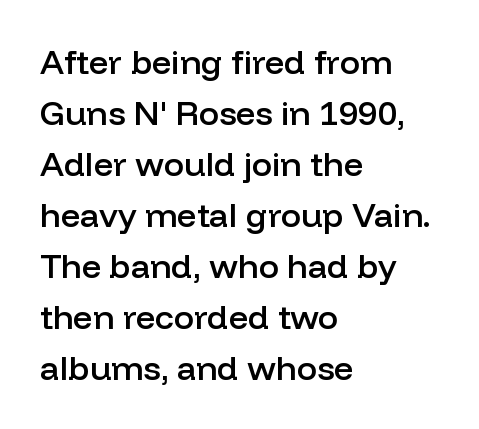
The image shows 34 px semibold sans-serif type, upright; set left-aligned, normal line spacing (1.5x), normal letter spacing, not underlined; low stroke contrast and a medium x-height.
